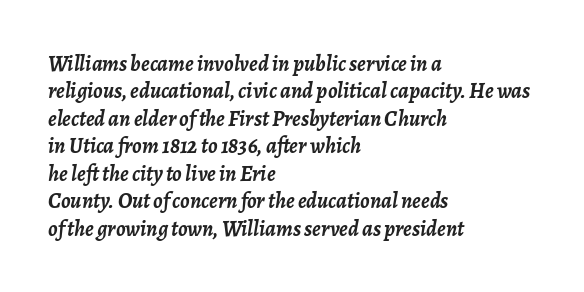
{"italic": "yes", "lean": "right", "slant_degrees": 7, "bold": "yes", "underline": "no", "align": "left", "line_spacing": "normal", "line_spacing_ratio": 1.25, "letter_spacing": "normal", "letter_spacing_em": 0.0, "glyph_px": 22}
